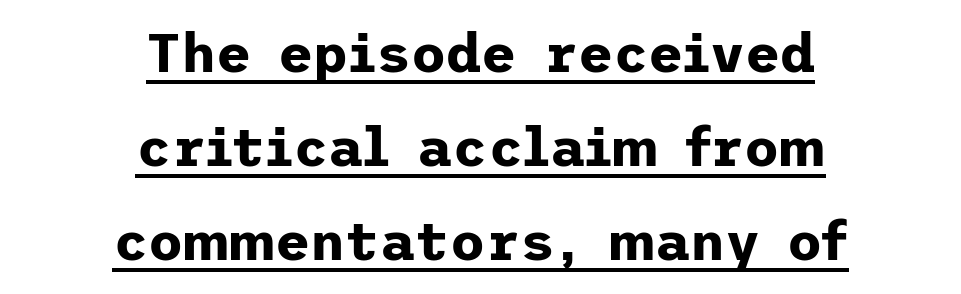
Q: Is the text bold? A: Yes.
Q: Is the text italic (slanted)? A: No, it is upright.
Q: Is the typeface a serif or a sans-serif typeface? A: Sans-serif.
Q: Is the text underlined? A: Yes.
Q: How is the paragraph aligned? A: Centered.
Q: Is the spacing between letters normal or unusually wide? A: Normal.
Q: Width (condensed, normal, or wide)? A: Normal.
Q: Stroke contrast? A: Low.
Q: x-height? A: Medium.
